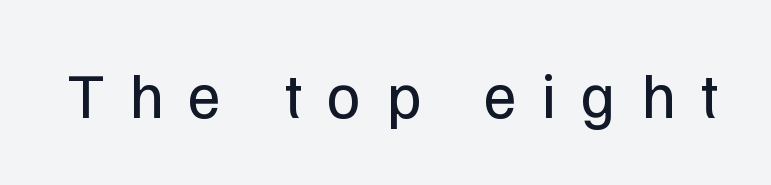
{"serif": "no", "italic": "no", "bold": "no", "weight": "regular", "width": "normal", "stroke_contrast": "low", "x_height": "medium", "monospaced": "no", "underline": "no", "letter_spacing": "wide", "letter_spacing_em": 0.39, "glyph_px": 64}
